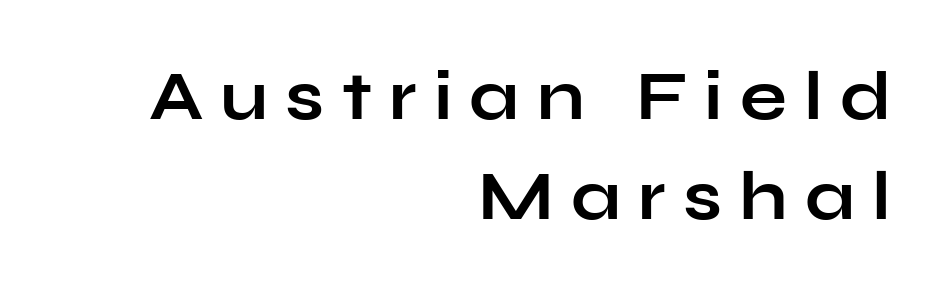
The image shows 69 px bold, wide sans-serif type, upright; set right-aligned, normal line spacing (1.45x), unusually wide letter spacing (+0.25 em), not underlined; low stroke contrast and a medium x-height.
